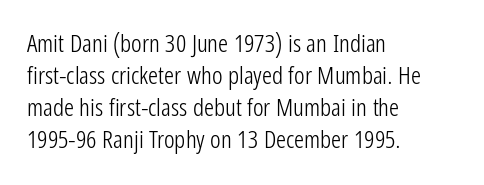
The image shows 25 px text type, upright; set left-aligned, normal line spacing (1.28x), normal letter spacing, not underlined.
